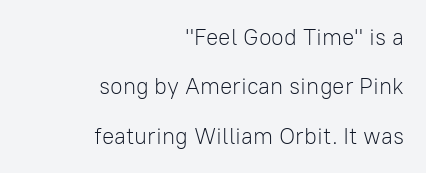
The letterforms sit shoulder to shoulder at normal distance. The passage shown is not bold in any degree. Tall strokes in this sample are plumb rather than angled. Where is the straight margin? On the right. Compared with typical paragraphs, the rows here are farther apart. The foot of each line stays bare and open.
